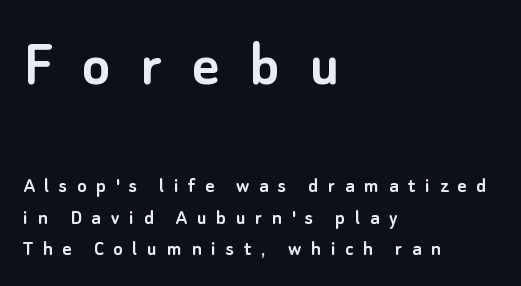
The image shows 67 px sans-serif type, upright; set left-aligned, normal line spacing (1.43x), unusually wide letter spacing (+0.44 em), not underlined; the first (top) block is 3.05x larger; low stroke contrast and a small x-height.
